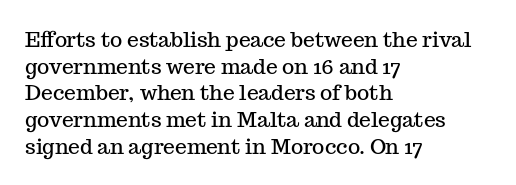
{"italic": "no", "underline": "no", "align": "left", "line_spacing": "normal", "line_spacing_ratio": 1.27, "letter_spacing": "normal", "letter_spacing_em": 0.0, "glyph_px": 21}
